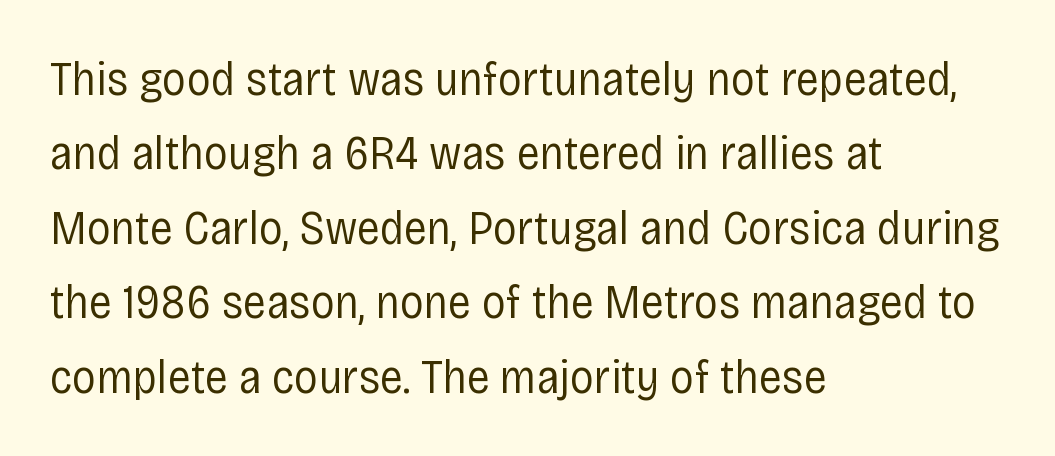
Q: Is the text bold? A: No.
Q: Is the text italic (slanted)? A: No, it is upright.
Q: Is the typeface a serif or a sans-serif typeface? A: Sans-serif.
Q: Is the text underlined? A: No.
Q: How is the paragraph aligned? A: Left-aligned.
Q: Is the spacing between letters normal or unusually wide? A: Normal.
Q: Is the spacing between lines tight, normal or loose? A: Normal.
Q: Width (condensed, normal, or wide)? A: Condensed.
Q: Stroke contrast? A: Low.
Q: x-height? A: Large.
Q: Monospaced? A: No.
